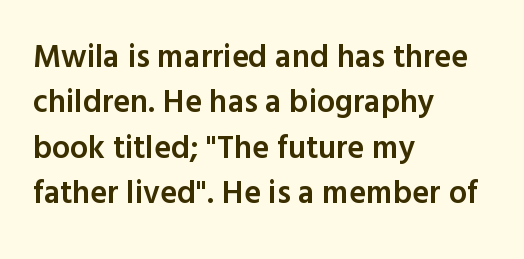
A somewhat darkened texture: the type is semibold rather than bold. Default kerning and tracking; the words read as compact shapes. Vertical spacing — default. The text block is weighted toward the left margin, trailing off unevenly rightward.
